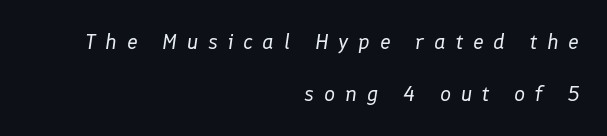
Is the type heavy? It reads as light-to-regular instead. Students, observe: this is what heavily led, spacious text looks like. Slanted lettering throughout. These lines stack with their right ends in a neat column. Tracking value appears strongly positive — letters spread wide. Check the space under the baseline: it is left empty.
